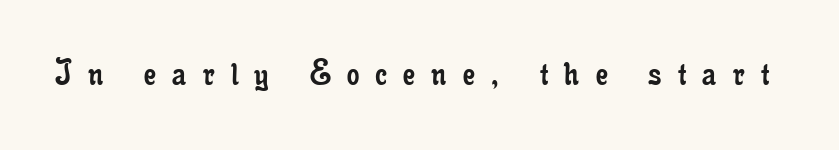
Q: Is the text bold? A: No.
Q: Is the text italic (slanted)? A: No, it is upright.
Q: Is the typeface a serif or a sans-serif typeface? A: Serif.
Q: Is the text underlined? A: No.
Q: Is the spacing between letters normal or unusually wide? A: Unusually wide.
Q: Width (condensed, normal, or wide)? A: Condensed.
Q: Stroke contrast? A: Low.
Q: x-height? A: Small.
Q: Monospaced? A: No.
